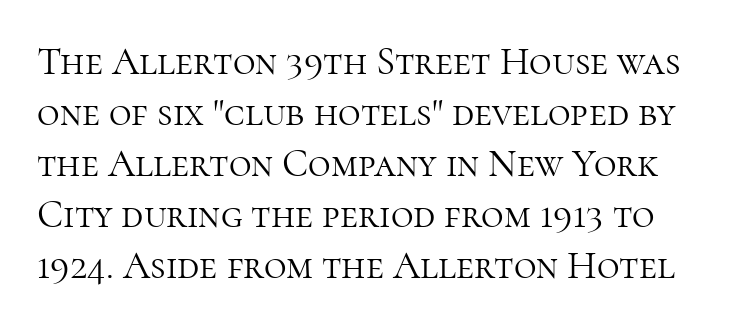
{"serif": "yes", "italic": "no", "bold": "no", "weight": "light", "width": "normal", "stroke_contrast": "high", "x_height": "medium", "monospaced": "no", "underline": "no", "line_spacing": "normal", "line_spacing_ratio": 1.31, "letter_spacing": "normal", "letter_spacing_em": 0.0, "glyph_px": 39}
